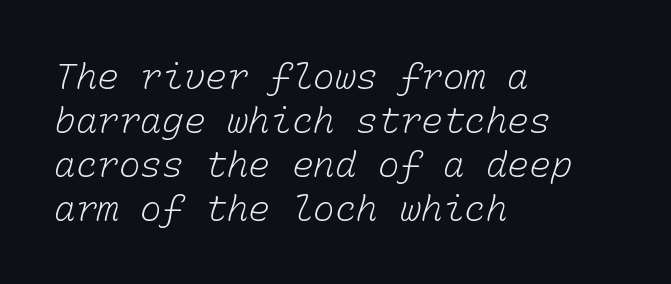
A student would call this left alignment; a typographer would say flush left, rag right. Nothing heavy about these letters — not bold at all. Inter-character spacing is left at the font's built-in metrics. A clean baseline with only descenders dipping below it.
